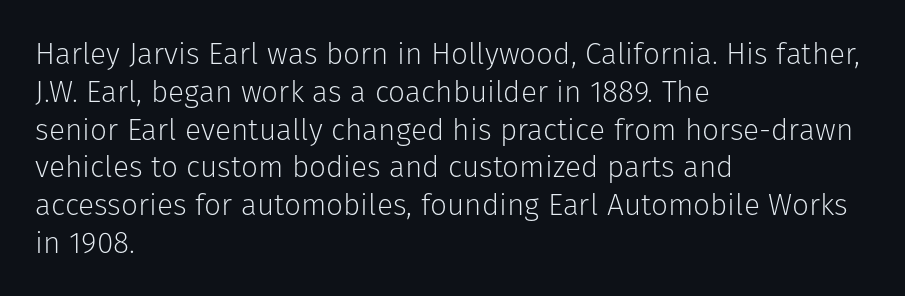
Q: Is the text bold? A: No.
Q: Is the text italic (slanted)? A: No, it is upright.
Q: Is the typeface a serif or a sans-serif typeface? A: Sans-serif.
Q: Is the text underlined? A: No.
Q: How is the paragraph aligned? A: Left-aligned.
Q: Is the spacing between letters normal or unusually wide? A: Normal.
Q: Is the spacing between lines tight, normal or loose? A: Normal.
Q: Width (condensed, normal, or wide)? A: Normal.
Q: Stroke contrast? A: Low.
Q: x-height? A: Medium.
Q: Monospaced? A: No.
